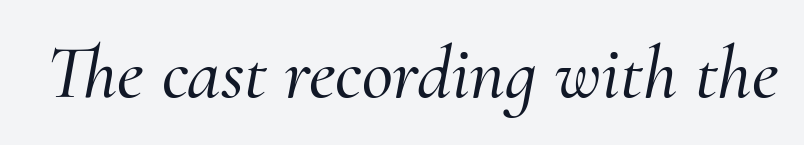
{"serif": "yes", "italic": "yes", "lean": "right", "slant_degrees": 10, "width": "normal", "stroke_contrast": "medium", "x_height": "small", "monospaced": "no", "underline": "no", "letter_spacing": "normal", "letter_spacing_em": 0.0, "glyph_px": 76}
